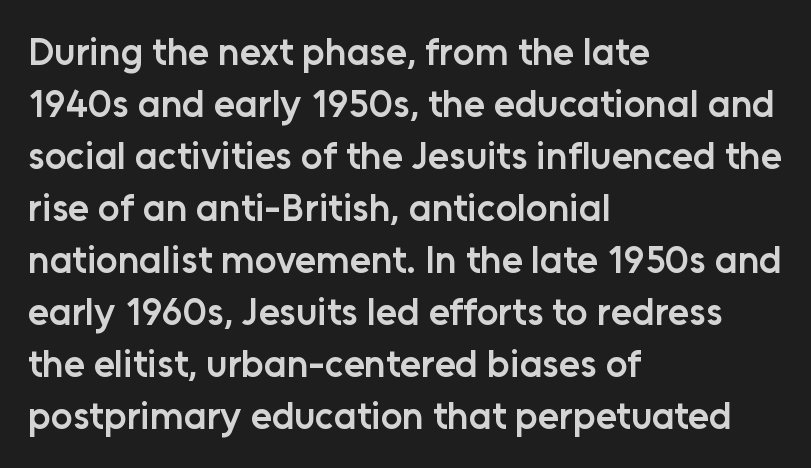
The specimen omits any rule beneath the text block's lines. Honestly, the letter spacing is just normal — you wouldn't notice it. Horizontal bands of white between lines are of average thickness. These lines are rendered in a variable-pitch font. The lettering stays uniformly vertical, giving the passage a roman look. The face used here is a sans, in the tradition of grotesques and geometrics.
